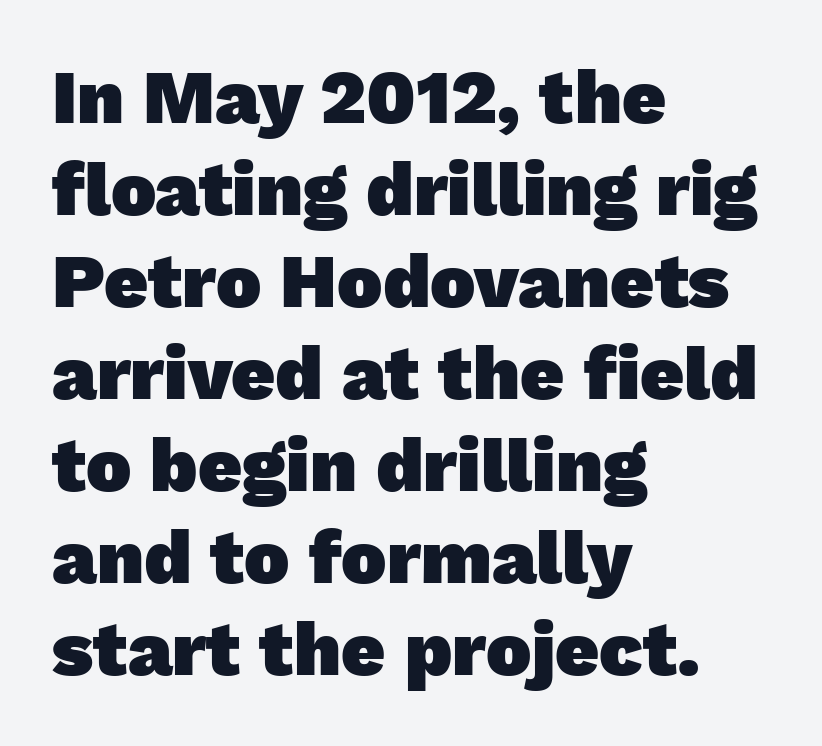
{"serif": "no", "bold": "yes", "weight": "heavy", "width": "normal", "stroke_contrast": "low", "x_height": "medium", "monospaced": "no", "underline": "no", "align": "left", "line_spacing_ratio": 1.21, "letter_spacing": "normal", "letter_spacing_em": 0.0, "glyph_px": 76}
